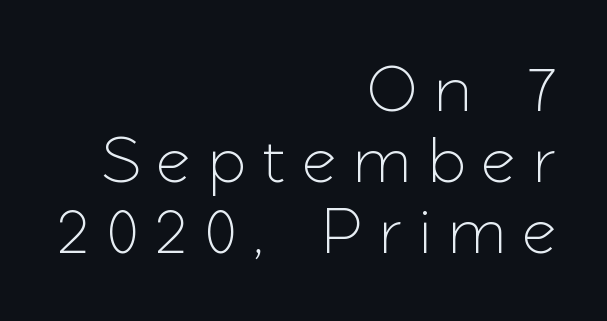
{"serif": "no", "italic": "no", "width": "normal", "stroke_contrast": "low", "x_height": "medium", "monospaced": "no", "underline": "no", "align": "right", "line_spacing": "tight", "line_spacing_ratio": 1.09, "letter_spacing": "wide", "letter_spacing_em": 0.3, "glyph_px": 65}
